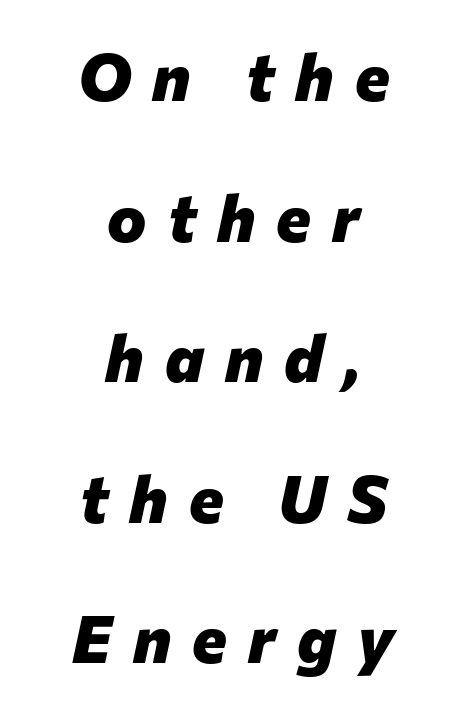
Q: Is the text bold? A: Yes.
Q: Is the text italic (slanted)? A: Yes, it leans right by about 12 degrees.
Q: Is the text underlined? A: No.
Q: How is the paragraph aligned? A: Centered.
Q: Is the spacing between letters normal or unusually wide? A: Unusually wide.
Q: Is the spacing between lines tight, normal or loose? A: Loose.
Q: Width (condensed, normal, or wide)? A: Normal.
Q: Stroke contrast? A: Low.
Q: x-height? A: Medium.
Q: Monospaced? A: No.
